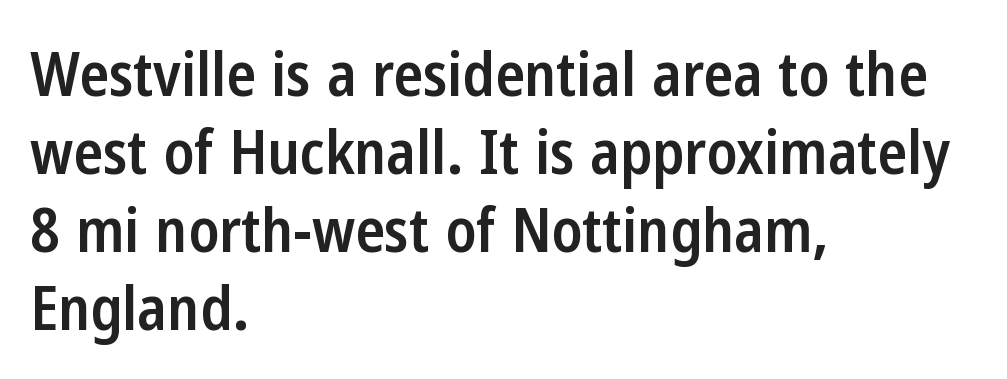
The image shows 61 px semibold, condensed sans-serif type, upright; set left-aligned, normal line spacing (1.28x), normal letter spacing, not underlined; low stroke contrast and a medium x-height.
